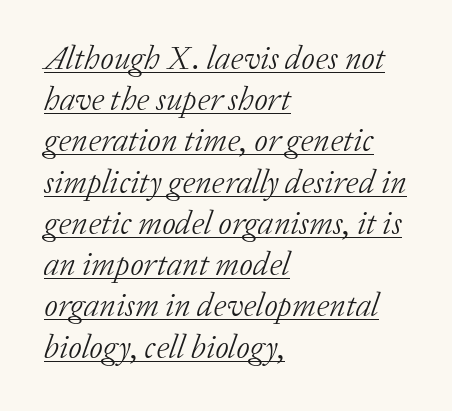
The image shows 33 px light serif type, italic (leaning right); set left-aligned, normal line spacing (1.25x), normal letter spacing, underlined; low stroke contrast and a medium x-height.
